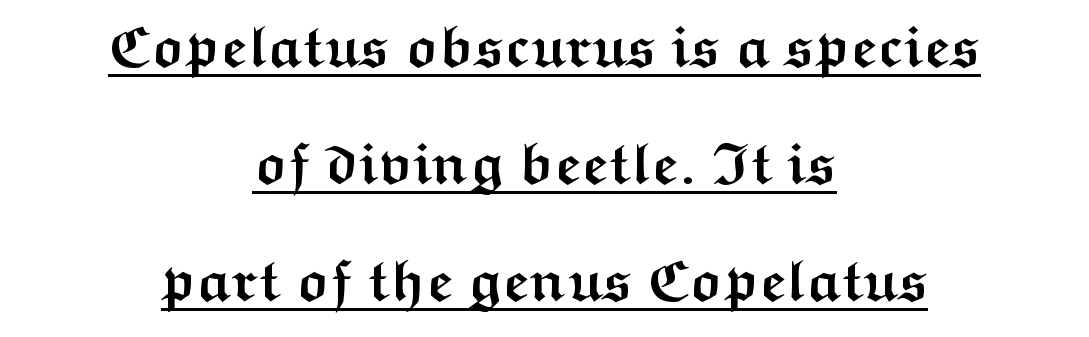
{"serif": "no", "italic": "no", "bold": "yes", "weight": "semibold", "width": "wide", "stroke_contrast": "medium", "x_height": "medium", "monospaced": "no", "underline": "yes", "align": "center", "line_spacing": "loose", "line_spacing_ratio": 2.02, "letter_spacing": "normal", "letter_spacing_em": 0.0, "glyph_px": 58}
